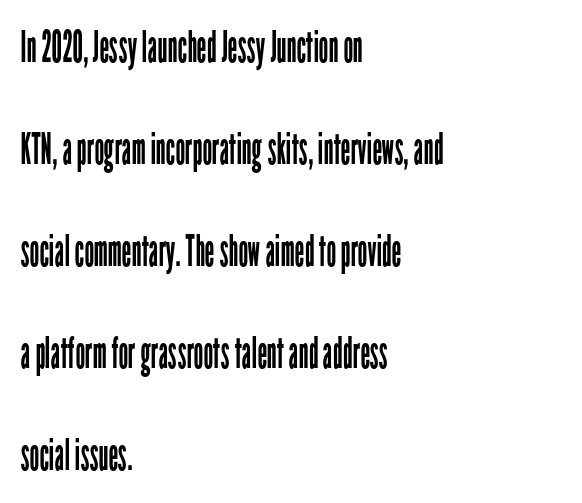
{"serif": "no", "italic": "no", "bold": "no", "weight": "regular", "width": "condensed", "stroke_contrast": "low", "x_height": "medium", "monospaced": "no", "underline": "no", "align": "left", "line_spacing": "loose", "line_spacing_ratio": 2.37, "letter_spacing": "normal", "letter_spacing_em": 0.0, "glyph_px": 43}
